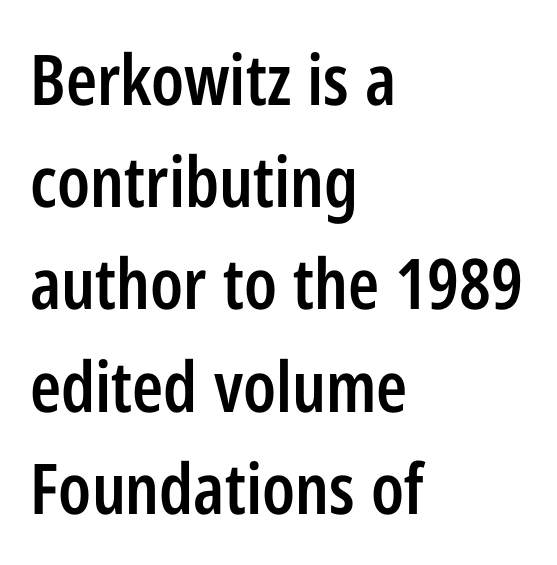
The image shows 70 px semibold, condensed sans-serif type, upright; set left-aligned, normal line spacing (1.46x), normal letter spacing, not underlined; low stroke contrast and a medium x-height.
